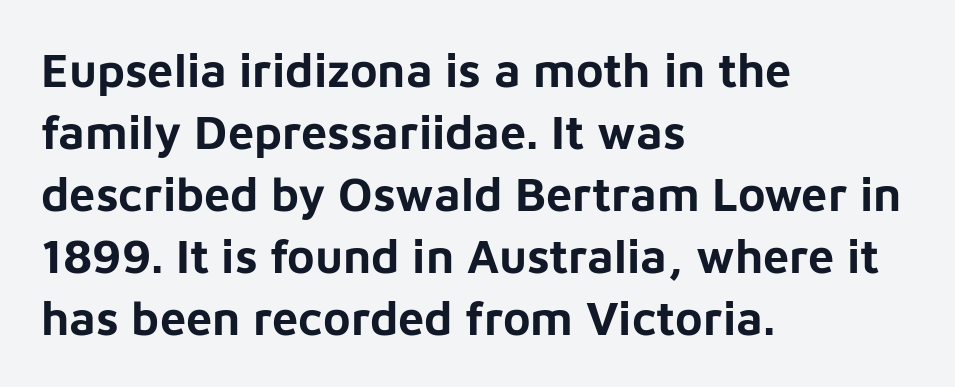
Reading down the block, your eye returns to a fixed left position each line. This is heavy type, rendered in bold. Descender tails drop into unmarked territory. Successive baselines arrive at the customary interval.
